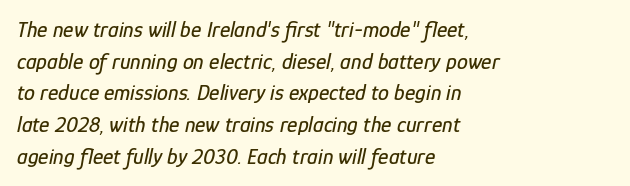
Bare-footed words on every line. The letterforms sit shoulder to shoulder at normal distance. You can tell it's italic because the verticals aren't actually vertical. These lines sit exactly where default settings would place them.
